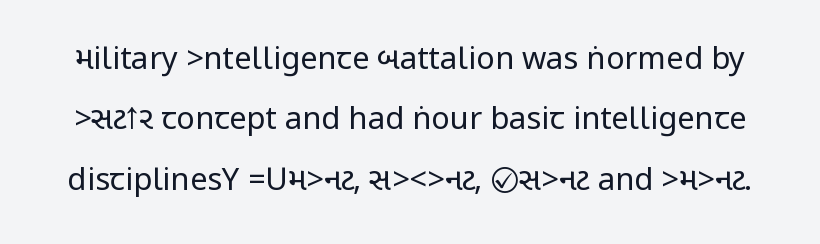
Type without underlining. In terms of posture, this sample is upright. Widely set lines give the paragraph a tall, airy silhouette. Nothing sits at the stroke ends, so this counts as sans-serif. This rendering leaves character spacing at its baseline value. Caption: face not bold, strokes unweighted.
